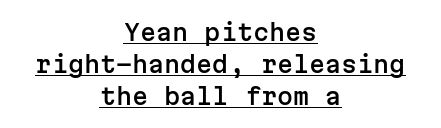
The image shows 23 px text type, upright; set centered, normal line spacing (1.39x), normal letter spacing, underlined.
